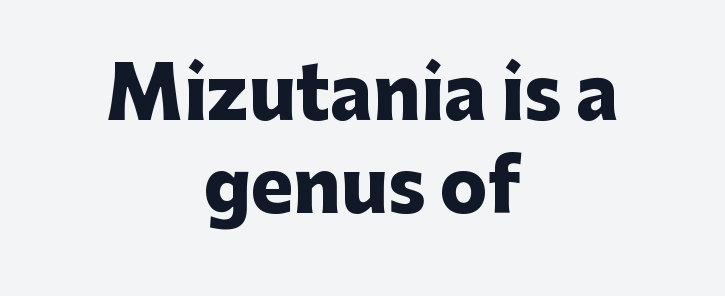
Rendered with straight, roman letterforms. Serifs: no, the terminals of the letterforms are clean. Only glyphs here, with clear space below each row. Each line is balanced around a shared central axis.
